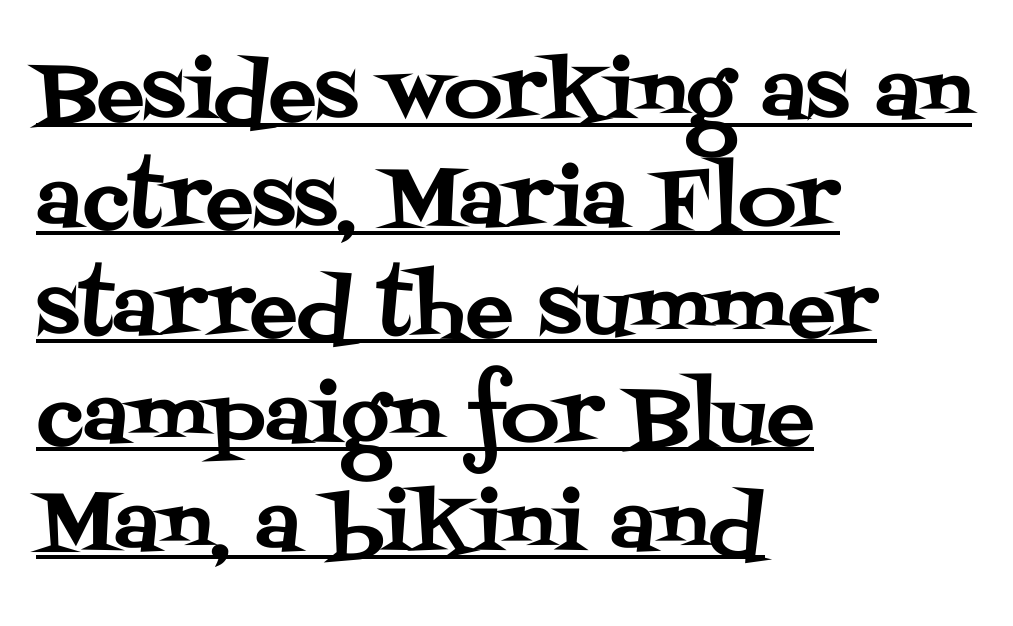
The image shows 80 px serif type, upright; set left-aligned, normal line spacing (1.35x), normal letter spacing, underlined; medium stroke contrast and a large x-height.
